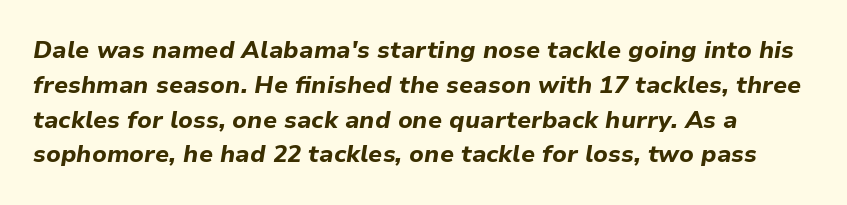
The image shows 24 px bold type, italic (leaning right); set normal line spacing (1.45x), normal letter spacing, not underlined.
